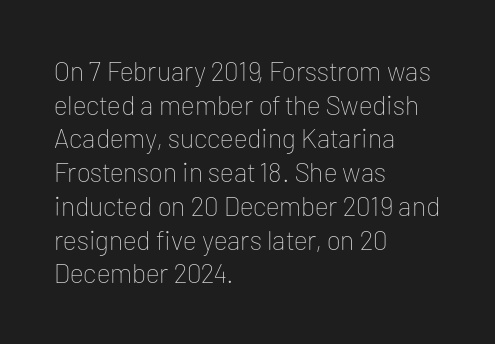
Q: Is the text bold? A: No.
Q: Is the text italic (slanted)? A: No, it is upright.
Q: Is the text underlined? A: No.
Q: How is the paragraph aligned? A: Left-aligned.
Q: Is the spacing between letters normal or unusually wide? A: Normal.
Q: Is the spacing between lines tight, normal or loose? A: Normal.
